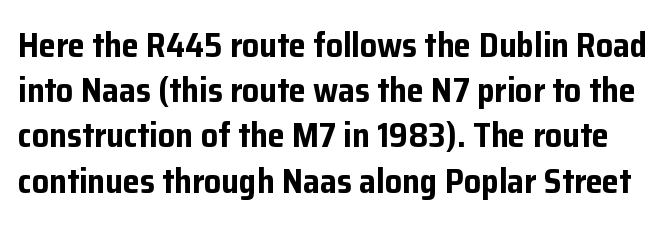
The image shows 34 px bold sans-serif type, upright; set normal line spacing (1.33x), normal letter spacing, not underlined; low stroke contrast and a medium x-height.
